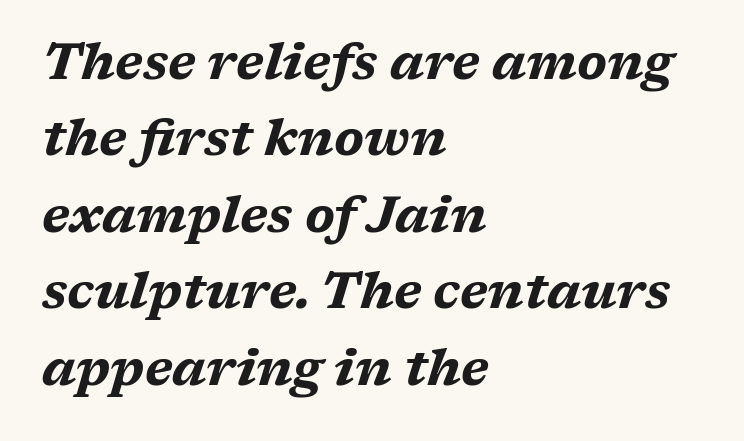
Q: Is the text bold? A: Yes.
Q: Is the text italic (slanted)? A: Yes, it leans right by about 17 degrees.
Q: Is the text underlined? A: No.
Q: How is the paragraph aligned? A: Left-aligned.
Q: Is the spacing between letters normal or unusually wide? A: Normal.
Q: Is the spacing between lines tight, normal or loose? A: Normal.
Q: Width (condensed, normal, or wide)? A: Wide.
Q: Stroke contrast? A: Medium.
Q: x-height? A: Medium.
Q: Monospaced? A: No.
